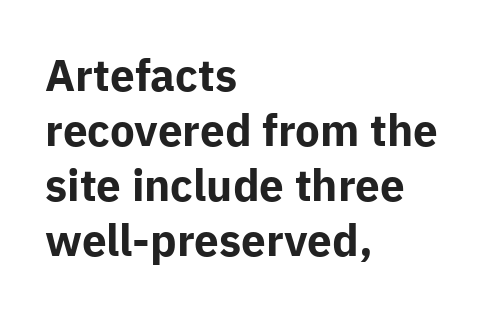
Each word holds together tightly as a unit, with standard inter-letter gaps. Unlike italic type, these characters show no tilt at all. You could not count columns in this text — the font is proportionally spaced. Casual observation: everything's shoved over to the left.
